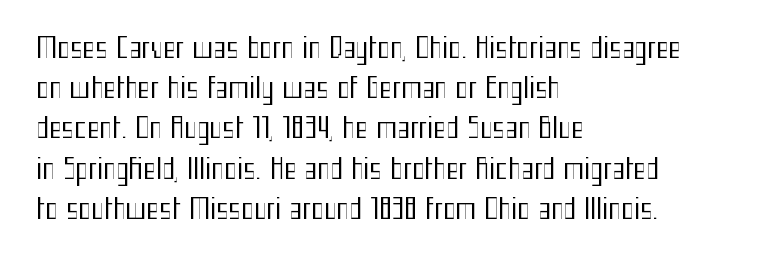
{"italic": "no", "bold": "no", "underline": "no", "align": "left", "line_spacing": "normal", "line_spacing_ratio": 1.49, "letter_spacing": "normal", "letter_spacing_em": 0.0, "glyph_px": 27}
